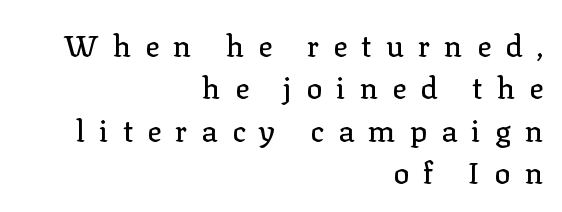
Q: Is the text italic (slanted)? A: No, it is upright.
Q: Is the typeface a serif or a sans-serif typeface? A: Serif.
Q: Is the text underlined? A: No.
Q: How is the paragraph aligned? A: Right-aligned.
Q: Is the spacing between letters normal or unusually wide? A: Unusually wide.
Q: Is the spacing between lines tight, normal or loose? A: Normal.
Q: Width (condensed, normal, or wide)? A: Normal.
Q: Stroke contrast? A: Low.
Q: x-height? A: Medium.
Q: Monospaced? A: No.
